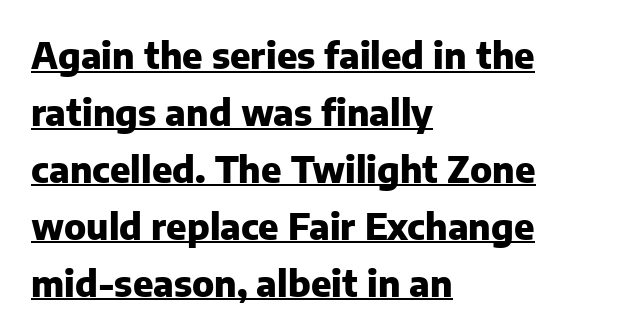
Q: Is the text bold? A: Yes.
Q: Is the text italic (slanted)? A: No, it is upright.
Q: Is the typeface a serif or a sans-serif typeface? A: Sans-serif.
Q: Is the text underlined? A: Yes.
Q: How is the paragraph aligned? A: Left-aligned.
Q: Is the spacing between letters normal or unusually wide? A: Normal.
Q: Is the spacing between lines tight, normal or loose? A: Normal.
Q: Width (condensed, normal, or wide)? A: Normal.
Q: Stroke contrast? A: Low.
Q: x-height? A: Medium.
Q: Monospaced? A: No.
